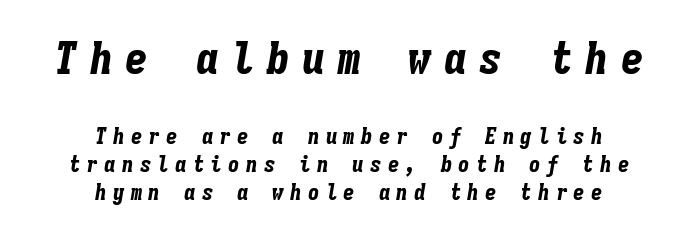
Caption: multi-line text, centered on the measure. These lines have a slow, spaced-out rhythm from letter to letter. I'd describe the lettering as bold — thick and assertive. Type size steps down from the first block to the second.
